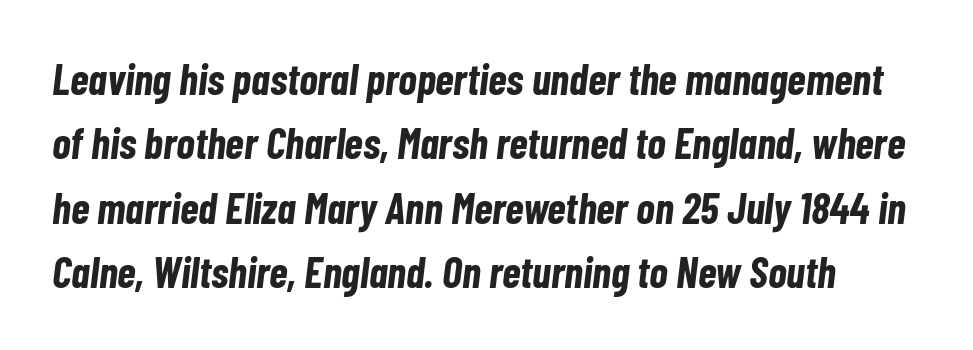
Q: Is the text bold? A: Yes.
Q: Is the text italic (slanted)? A: Yes, it leans right by about 7 degrees.
Q: Is the text underlined? A: No.
Q: Is the spacing between letters normal or unusually wide? A: Normal.
Q: Is the spacing between lines tight, normal or loose? A: Normal.
Q: Width (condensed, normal, or wide)? A: Condensed.
Q: Stroke contrast? A: Low.
Q: x-height? A: Medium.
Q: Monospaced? A: No.
